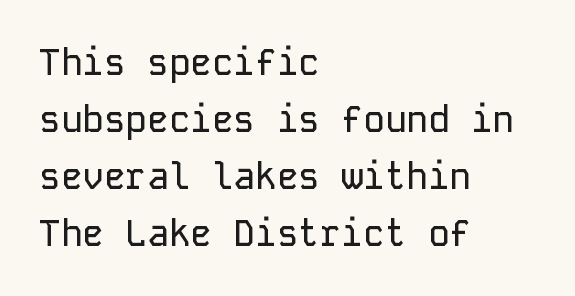
The axis of the letterforms is exactly vertical. Is this a sans? Yes — the strokes have no serifs. The typesetter chose a ragged-right arrangement here. The space beneath each line is pristine and unruled.
